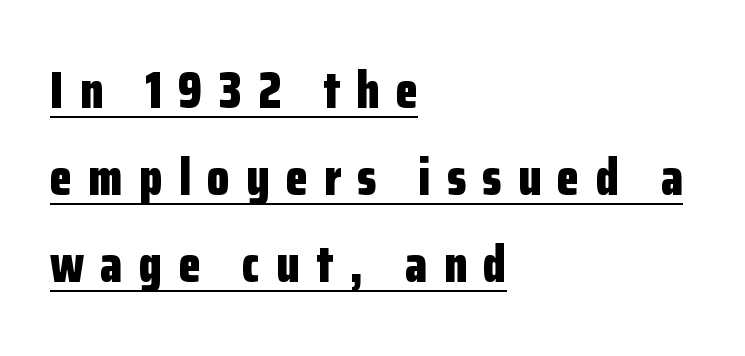
Q: Is the text bold? A: Yes.
Q: Is the text italic (slanted)? A: No, it is upright.
Q: Is the typeface a serif or a sans-serif typeface? A: Sans-serif.
Q: Is the text underlined? A: Yes.
Q: How is the paragraph aligned? A: Left-aligned.
Q: Is the spacing between letters normal or unusually wide? A: Unusually wide.
Q: Width (condensed, normal, or wide)? A: Condensed.
Q: Stroke contrast? A: Low.
Q: x-height? A: Medium.
Q: Monospaced? A: No.
